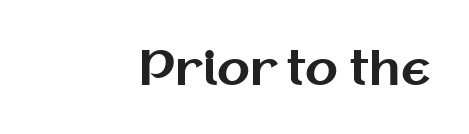
Q: Is the text bold? A: Yes.
Q: Is the text italic (slanted)? A: No, it is upright.
Q: Is the typeface a serif or a sans-serif typeface? A: Sans-serif.
Q: Is the text underlined? A: No.
Q: How is the paragraph aligned? A: Right-aligned.
Q: Is the spacing between letters normal or unusually wide? A: Normal.
Q: Width (condensed, normal, or wide)? A: Normal.
Q: Stroke contrast? A: Medium.
Q: x-height? A: Medium.
Q: Monospaced? A: No.
